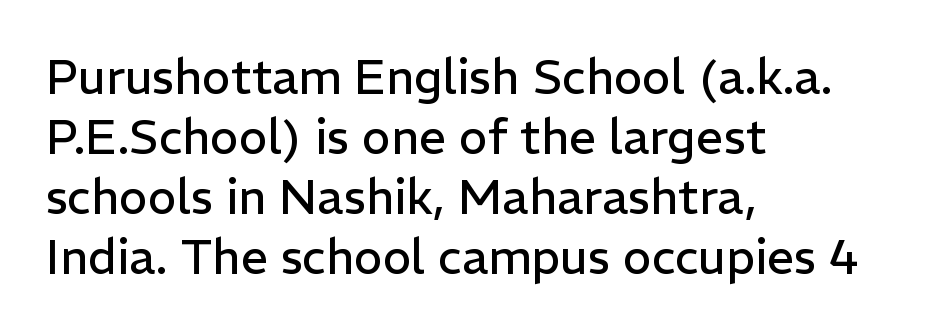
The image shows 48 px regular-weight sans-serif type, upright; set left-aligned, normal line spacing (1.25x), normal letter spacing, not underlined; low stroke contrast and a medium x-height.
